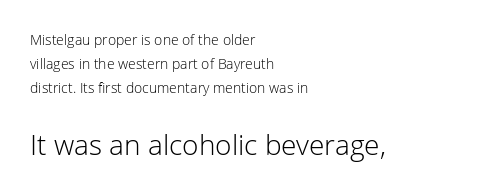
A clean baseline with only descenders dipping below it. These lines are composed in type without serifs. Spacing verdict: proportional, widths tailored to each character. The lower block of text is set noticeably larger than the block above it.
